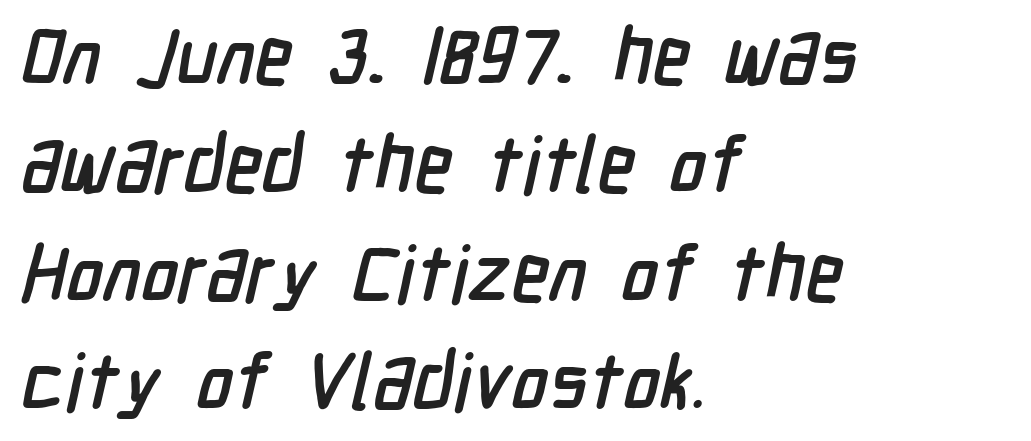
{"serif": "no", "width": "condensed", "stroke_contrast": "low", "x_height": "medium", "monospaced": "no", "underline": "no", "align": "left", "line_spacing": "normal", "line_spacing_ratio": 1.39, "letter_spacing": "normal", "letter_spacing_em": 0.0, "glyph_px": 78}
